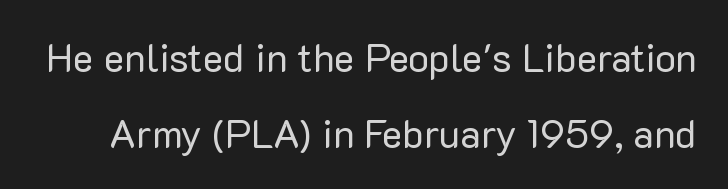
Q: Is the text bold? A: No.
Q: Is the text italic (slanted)? A: No, it is upright.
Q: Is the typeface a serif or a sans-serif typeface? A: Sans-serif.
Q: Is the text underlined? A: No.
Q: Is the spacing between letters normal or unusually wide? A: Normal.
Q: Is the spacing between lines tight, normal or loose? A: Loose.
Q: Width (condensed, normal, or wide)? A: Normal.
Q: Stroke contrast? A: Low.
Q: x-height? A: Medium.
Q: Monospaced? A: No.
